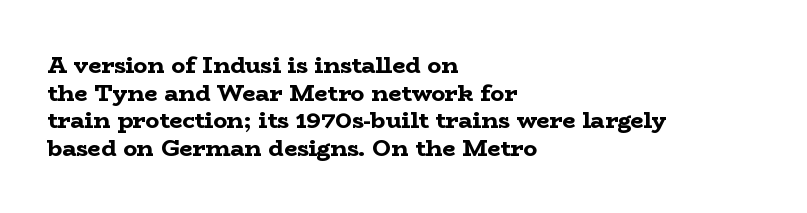
Q: Is the text bold? A: Yes.
Q: Is the text italic (slanted)? A: No, it is upright.
Q: Is the text underlined? A: No.
Q: How is the paragraph aligned? A: Left-aligned.
Q: Is the spacing between letters normal or unusually wide? A: Normal.
